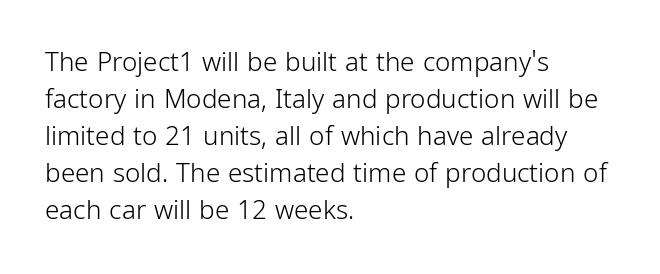
{"italic": "no", "bold": "no", "underline": "no", "align": "left", "line_spacing": "normal", "line_spacing_ratio": 1.42, "letter_spacing": "normal", "letter_spacing_em": 0.0, "glyph_px": 26}
